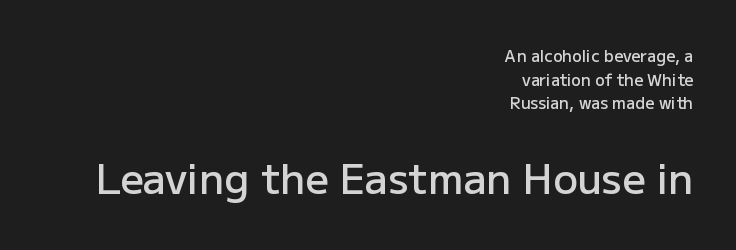
{"serif": "no", "italic": "no", "bold": "semi", "weight": "semibold", "width": "normal", "stroke_contrast": "low", "x_height": "medium", "monospaced": "no", "underline": "no", "align": "right", "line_spacing": "normal", "line_spacing_ratio": 1.47, "letter_spacing": "normal", "letter_spacing_em": 0.0, "larger_block": "second", "size_ratio": 2.56, "glyph_px": 41}
